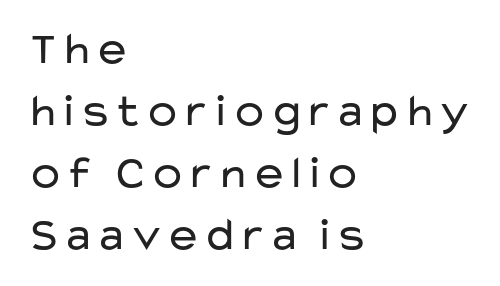
Do the characters align in a grid? No, the font is proportional. This is sans-serif lettering, the kind often seen on screens and signage. Notice how the stems are strictly vertical — no italics here. The letters sit at their default tracking, neither squeezed nor spread.
